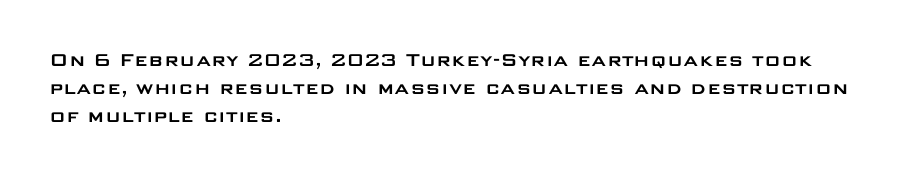
The image shows 22 px text type, upright; set left-aligned, normal line spacing (1.28x), normal letter spacing, not underlined.
